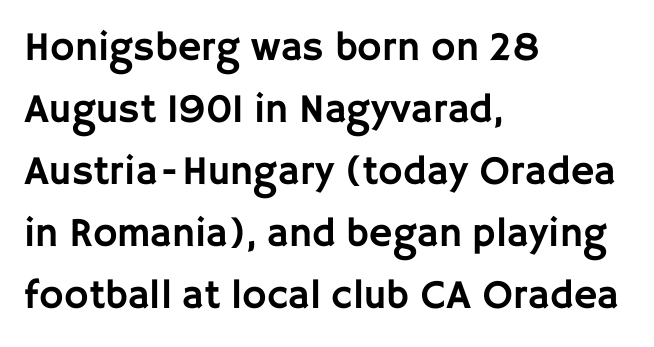
The image shows 41 px sans-serif type, upright; set left-aligned, normal line spacing (1.51x), normal letter spacing, not underlined; low stroke contrast and a large x-height.
